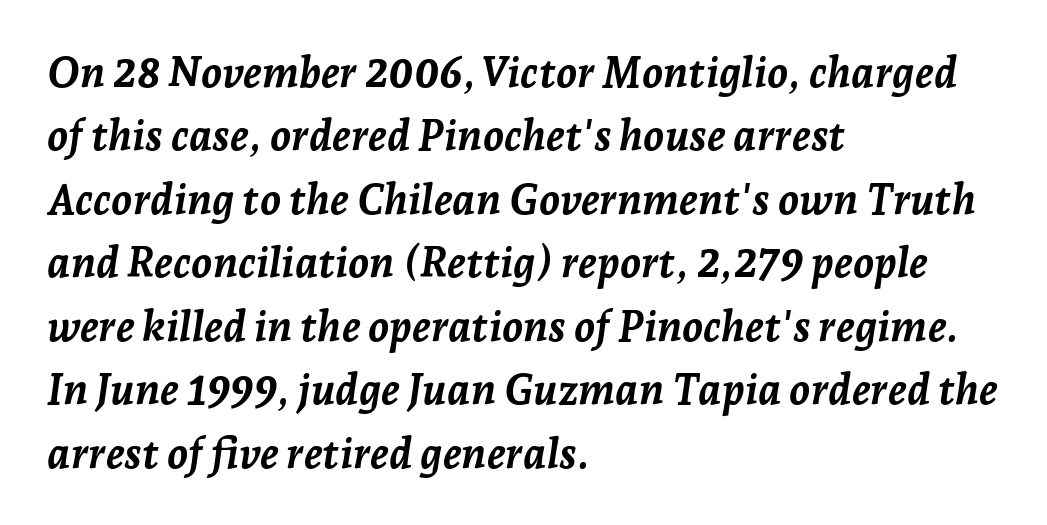
Q: Is the text bold? A: Yes.
Q: Is the text italic (slanted)? A: Yes, it leans right by about 7 degrees.
Q: Is the text underlined? A: No.
Q: How is the paragraph aligned? A: Left-aligned.
Q: Is the spacing between letters normal or unusually wide? A: Normal.
Q: Is the spacing between lines tight, normal or loose? A: Normal.
Q: Width (condensed, normal, or wide)? A: Normal.
Q: Stroke contrast? A: Low.
Q: x-height? A: Medium.
Q: Monospaced? A: No.
